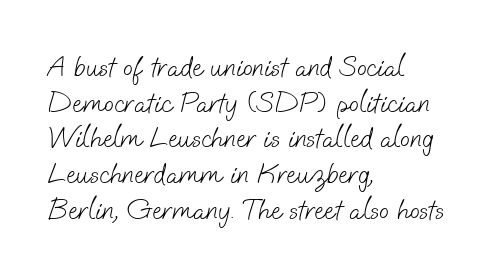
You could call the tracking neutral — neither tight nor loose. Each letter keeps its own natural width here, so spacing adapts to shape. The space directly below the letters is spotless. No heavy texture on the line: the type isn't bold. This sample uses a sans-serif face. The paragraph shown leans on its left margin.
